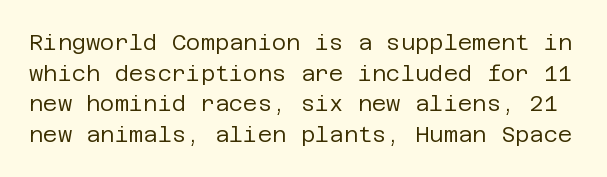
The image shows 22 px text type, upright; set normal line spacing (1.39x), normal letter spacing, not underlined.
